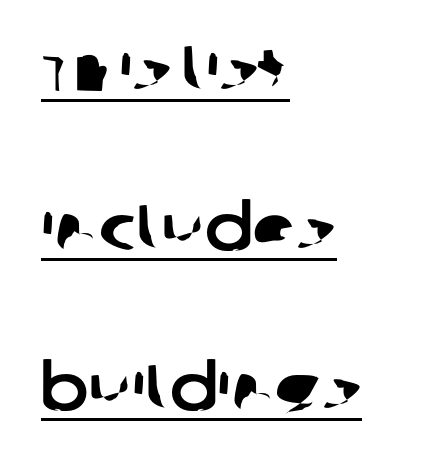
The image shows 64 px sans-serif type; set left-aligned, loose line spacing (2.49x), normal letter spacing, underlined; low stroke contrast and a large x-height.
